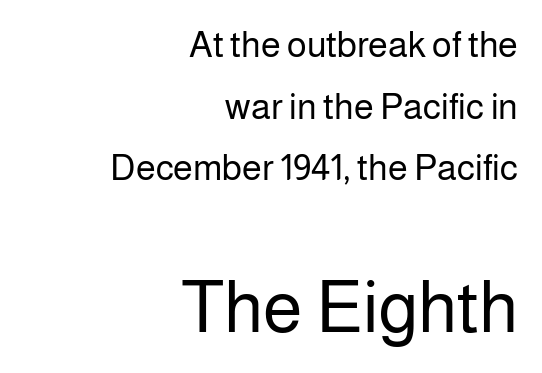
{"serif": "no", "italic": "no", "bold": "no", "weight": "regular", "width": "normal", "stroke_contrast": "low", "x_height": "medium", "monospaced": "no", "underline": "no", "align": "right", "line_spacing_ratio": 1.71, "letter_spacing": "normal", "letter_spacing_em": 0.0, "larger_block": "second", "size_ratio": 2.0, "glyph_px": 72}
